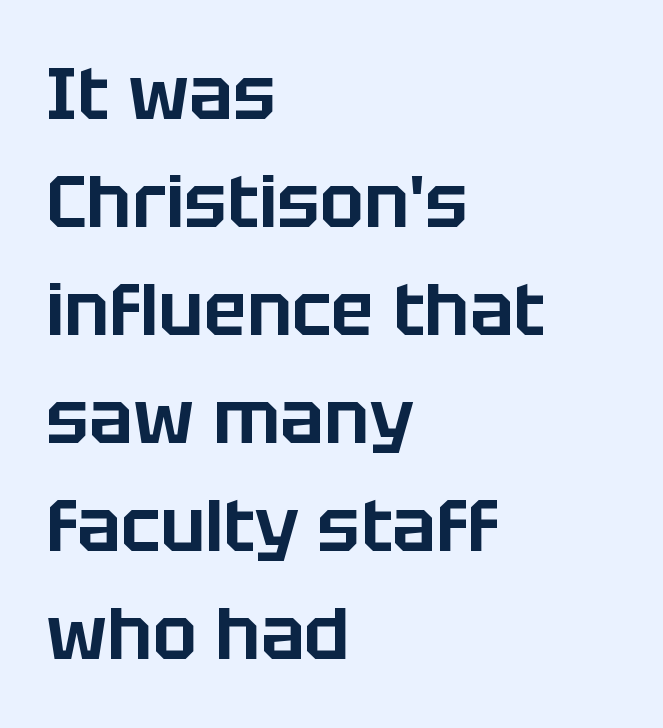
The image shows 73 px sans-serif type, upright; set left-aligned, normal line spacing (1.48x), normal letter spacing, not underlined; low stroke contrast and a large x-height.
